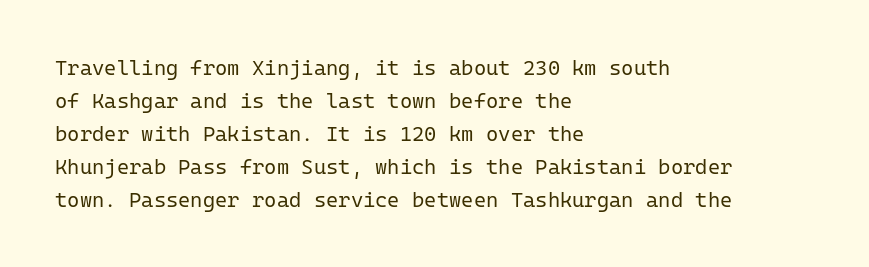
No italicization has been applied; the sample stays upright. This rendering features lettering with no underline. Summary of weight: not heavy and not bold. The typesetter chose a ragged-right arrangement here. The vertical gap from one line to the next is medium.
